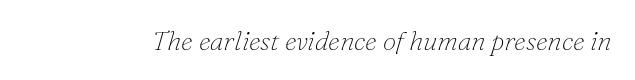
Characters are canted at an angle relative to the baseline's perpendicular. The specimen omits any rule beneath the text block's lines. The face looks like a standard text weight, possibly lighter. How are the letters spaced? Ordinarily, with no added tracking.
